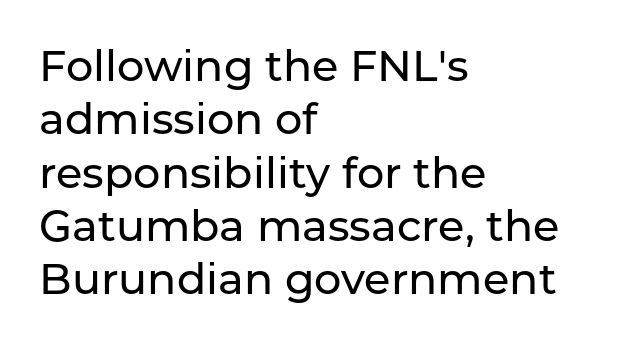
The specimen omits any rule beneath the text block's lines. Compared with a centered layout, this one pins lines to the left instead. No extra tracking has been applied to these lines. In terms of posture, this sample is upright. Is this a fixed-width face? No — the glyphs have proportional, varying widths. The characters display no serif detailing; their extremities are plain.
